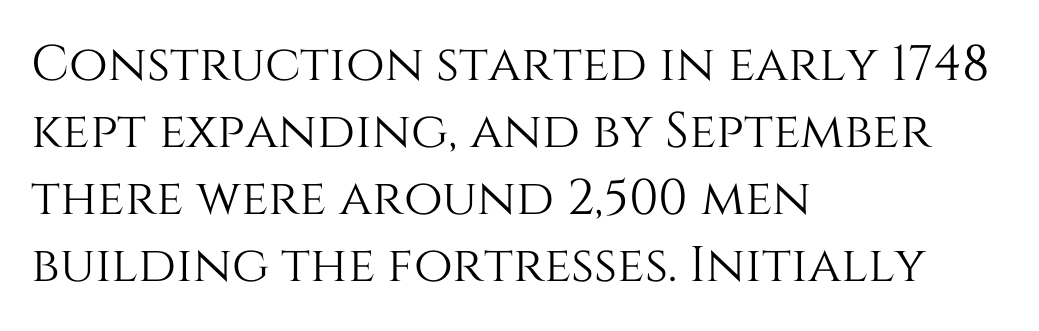
The letters advance in unequal steps, a hallmark of proportional type. You can tell it's not italic because the verticals are truly vertical. The space directly below the letters is spotless. Standard letterfit; no display-style spreading of the glyphs.
